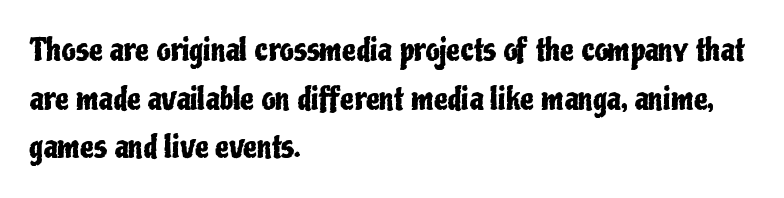
Q: Is the text italic (slanted)? A: No, it is upright.
Q: Is the typeface a serif or a sans-serif typeface? A: Sans-serif.
Q: Is the text underlined? A: No.
Q: How is the paragraph aligned? A: Left-aligned.
Q: Is the spacing between letters normal or unusually wide? A: Normal.
Q: Is the spacing between lines tight, normal or loose? A: Normal.
Q: Width (condensed, normal, or wide)? A: Condensed.
Q: Stroke contrast? A: Low.
Q: x-height? A: Medium.
Q: Monospaced? A: No.
